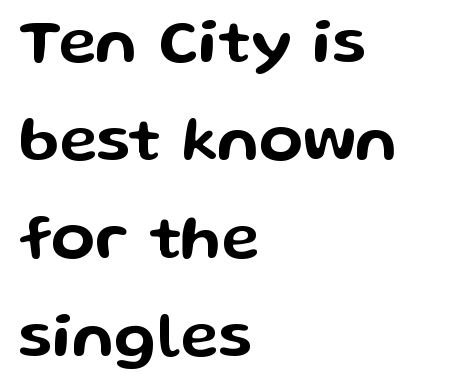
{"serif": "no", "italic": "no", "width": "wide", "stroke_contrast": "low", "x_height": "medium", "monospaced": "no", "underline": "no", "align": "left", "line_spacing": "normal", "line_spacing_ratio": 1.53, "letter_spacing": "normal", "letter_spacing_em": 0.0, "glyph_px": 64}
